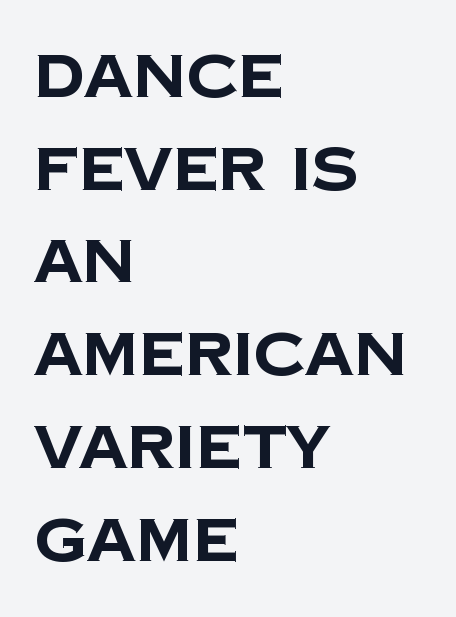
Q: Is the text bold? A: Yes.
Q: Is the typeface a serif or a sans-serif typeface? A: Sans-serif.
Q: Is the text underlined? A: No.
Q: How is the paragraph aligned? A: Left-aligned.
Q: Is the spacing between letters normal or unusually wide? A: Normal.
Q: Is the spacing between lines tight, normal or loose? A: Normal.
Q: Width (condensed, normal, or wide)? A: Normal.
Q: Stroke contrast? A: Low.
Q: x-height? A: Large.
Q: Monospaced? A: No.
